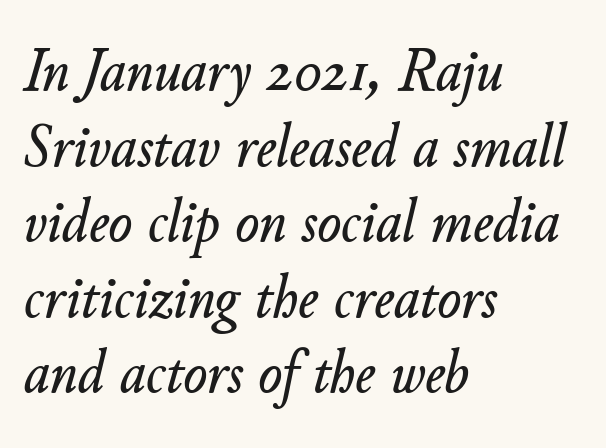
Q: Is the text italic (slanted)? A: Yes, it leans right by about 11 degrees.
Q: Is the text underlined? A: No.
Q: How is the paragraph aligned? A: Left-aligned.
Q: Is the spacing between letters normal or unusually wide? A: Normal.
Q: Width (condensed, normal, or wide)? A: Normal.
Q: Stroke contrast? A: Low.
Q: x-height? A: Small.
Q: Monospaced? A: No.
